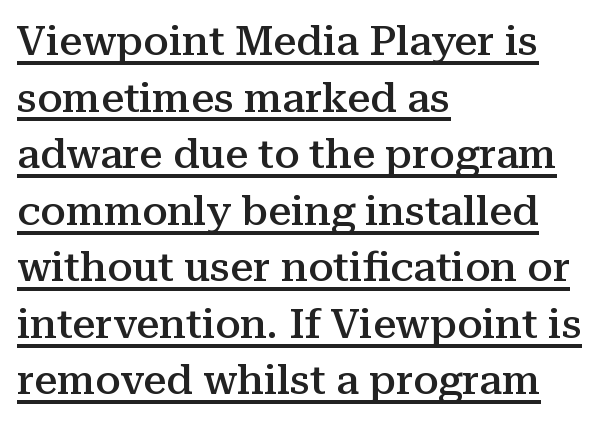
When letters stand straight like this, we call the style roman or upright. Short and long lines alike share a common starting point at left. A somewhat darkened texture: the type is semibold rather than bold. Each letter keeps its own natural width here, so spacing adapts to shape.
